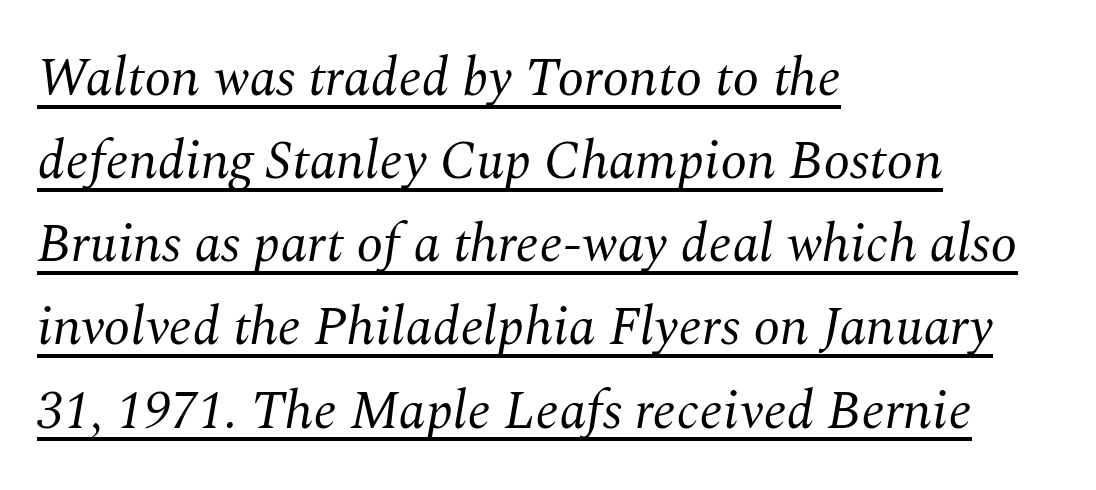
Q: Is the text bold? A: No.
Q: Is the text italic (slanted)? A: Yes, it leans right by about 10 degrees.
Q: Is the typeface a serif or a sans-serif typeface? A: Serif.
Q: Is the text underlined? A: Yes.
Q: How is the paragraph aligned? A: Left-aligned.
Q: Is the spacing between letters normal or unusually wide? A: Normal.
Q: Is the spacing between lines tight, normal or loose? A: Normal.
Q: Width (condensed, normal, or wide)? A: Normal.
Q: Stroke contrast? A: Medium.
Q: x-height? A: Medium.
Q: Monospaced? A: No.
